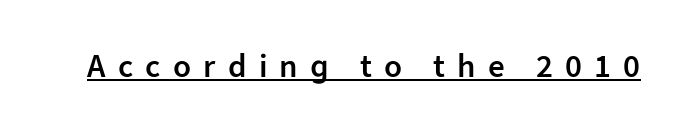
Q: Is the text bold? A: Semi-bold.
Q: Is the text italic (slanted)? A: No, it is upright.
Q: Is the typeface a serif or a sans-serif typeface? A: Sans-serif.
Q: Is the text underlined? A: Yes.
Q: Is the spacing between letters normal or unusually wide? A: Unusually wide.
Q: Width (condensed, normal, or wide)? A: Normal.
Q: Stroke contrast? A: Low.
Q: x-height? A: Medium.
Q: Monospaced? A: No.
